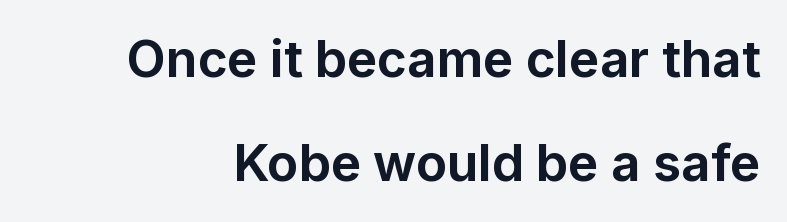
You could not count columns in this text — the font is proportionally spaced. Any mark beneath the type? The region is blank. Stroke terminals: plain, sans-serif. This sample uses an upright cut, with every glyph sitting square on the baseline. The gaps between neighbouring characters are ordinary and unremarkable. Whoever set this chose breathing room over compactness in the vertical rhythm.
